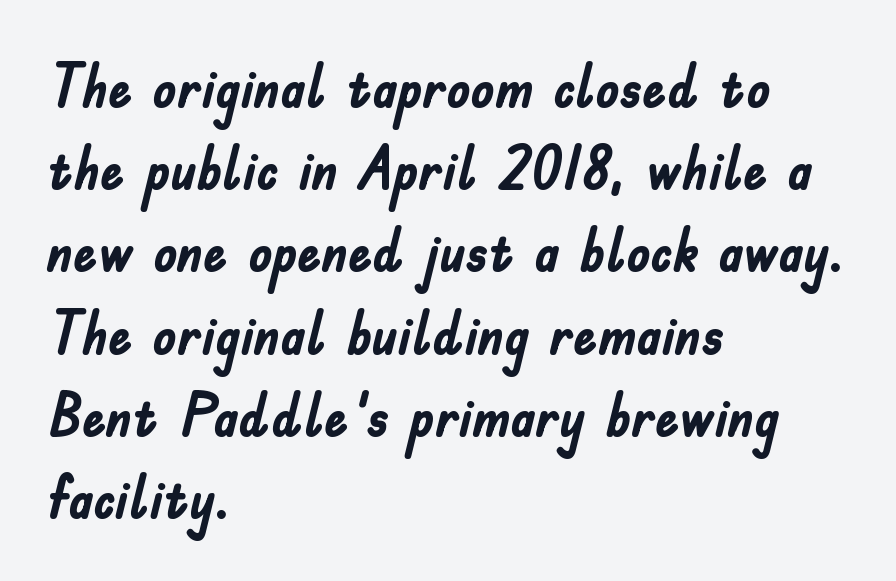
Q: Is the text bold? A: Yes.
Q: Is the text italic (slanted)? A: Yes.
Q: Is the typeface a serif or a sans-serif typeface? A: Sans-serif.
Q: Is the text underlined? A: No.
Q: How is the paragraph aligned? A: Left-aligned.
Q: Is the spacing between letters normal or unusually wide? A: Normal.
Q: Is the spacing between lines tight, normal or loose? A: Normal.
Q: Width (condensed, normal, or wide)? A: Condensed.
Q: Stroke contrast? A: Low.
Q: x-height? A: Small.
Q: Monospaced? A: No.
